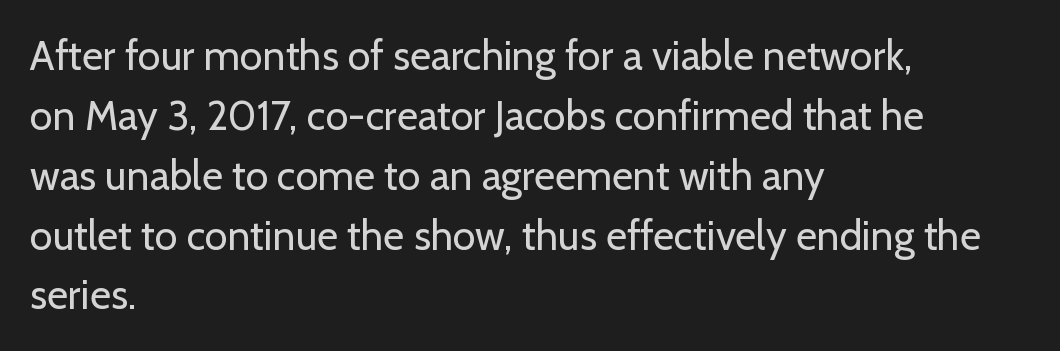
{"serif": "no", "italic": "no", "bold": "no", "weight": "regular", "width": "normal", "stroke_contrast": "low", "x_height": "medium", "monospaced": "no", "underline": "no", "align": "left", "line_spacing": "normal", "line_spacing_ratio": 1.46, "letter_spacing": "normal", "letter_spacing_em": 0.0, "glyph_px": 41}
